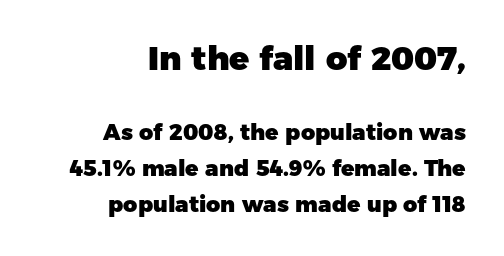
The image shows 33 px heavy sans-serif type, upright; set right-aligned, normal line spacing (1.63x), normal letter spacing, not underlined; the first (top) block is 1.5x larger; low stroke contrast and a medium x-height.
